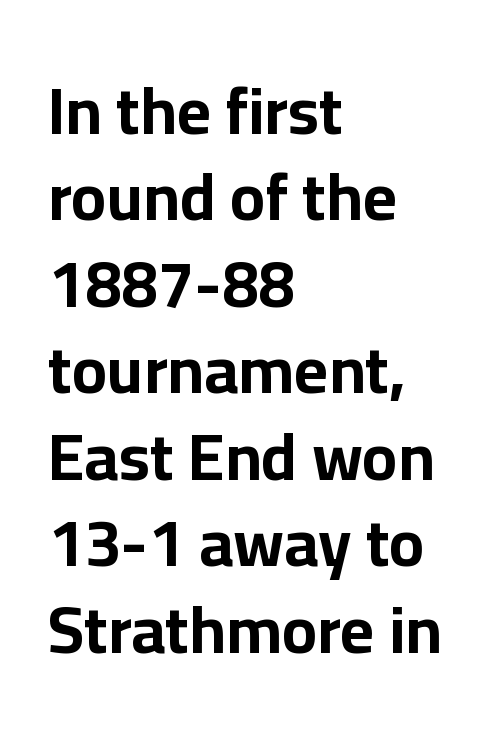
{"serif": "no", "italic": "no", "bold": "yes", "weight": "bold", "width": "normal", "stroke_contrast": "low", "x_height": "medium", "monospaced": "no", "underline": "no", "align": "left", "line_spacing": "normal", "line_spacing_ratio": 1.31, "letter_spacing": "normal", "letter_spacing_em": 0.0, "glyph_px": 66}
